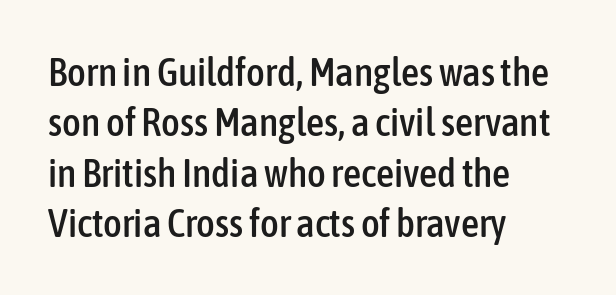
Q: Is the text italic (slanted)? A: No, it is upright.
Q: Is the typeface a serif or a sans-serif typeface? A: Sans-serif.
Q: Is the text underlined? A: No.
Q: How is the paragraph aligned? A: Left-aligned.
Q: Is the spacing between letters normal or unusually wide? A: Normal.
Q: Is the spacing between lines tight, normal or loose? A: Normal.
Q: Width (condensed, normal, or wide)? A: Condensed.
Q: Stroke contrast? A: Low.
Q: x-height? A: Medium.
Q: Monospaced? A: No.
